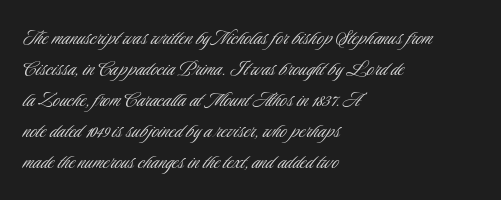
Q: Is the text bold? A: No.
Q: Is the text italic (slanted)? A: Yes.
Q: Is the text underlined? A: No.
Q: How is the paragraph aligned? A: Left-aligned.
Q: Is the spacing between letters normal or unusually wide? A: Normal.
Q: Is the spacing between lines tight, normal or loose? A: Normal.
